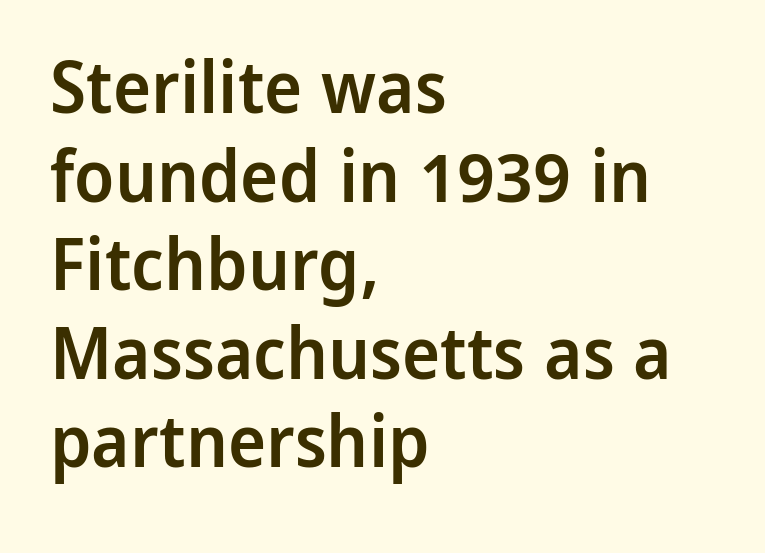
{"serif": "no", "italic": "no", "bold": "semi", "weight": "semibold", "width": "normal", "stroke_contrast": "low", "x_height": "medium", "monospaced": "no", "underline": "no", "align": "left", "line_spacing_ratio": 1.23, "letter_spacing": "normal", "letter_spacing_em": 0.0, "glyph_px": 72}
